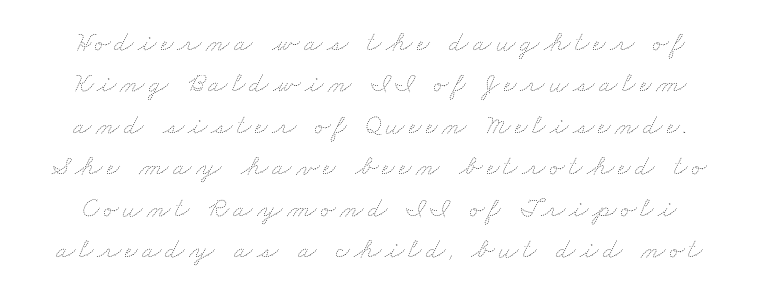
The face used here is proportionally spaced, like ordinary book or web type. Descender tails drop into unmarked territory. Horizontal bands of white between lines are of average thickness. Counters stay open thanks to moderate or lighter strokes.
